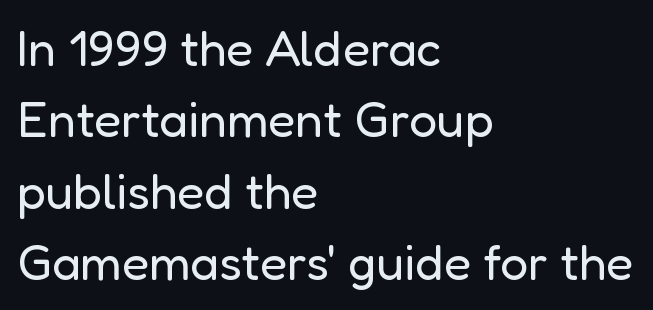
Q: Is the text bold? A: No.
Q: Is the text italic (slanted)? A: No, it is upright.
Q: Is the typeface a serif or a sans-serif typeface? A: Sans-serif.
Q: Is the text underlined? A: No.
Q: How is the paragraph aligned? A: Left-aligned.
Q: Is the spacing between letters normal or unusually wide? A: Normal.
Q: Is the spacing between lines tight, normal or loose? A: Normal.
Q: Width (condensed, normal, or wide)? A: Normal.
Q: Stroke contrast? A: Low.
Q: x-height? A: Medium.
Q: Monospaced? A: No.
